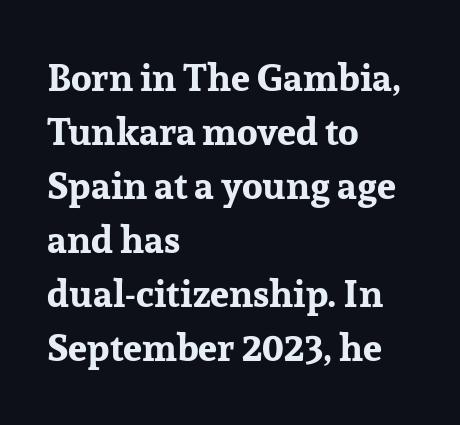
The image shows 38 px bold serif type, upright; set left-aligned, normal line spacing (1.42x), normal letter spacing, not underlined; low stroke contrast and a medium x-height.
